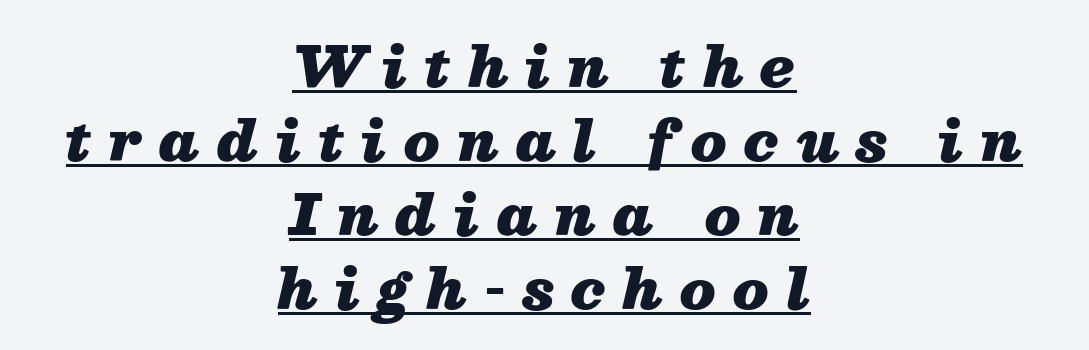
Q: Is the text bold? A: Yes.
Q: Is the text italic (slanted)? A: Yes, it leans right by about 13 degrees.
Q: Is the text underlined? A: Yes.
Q: How is the paragraph aligned? A: Centered.
Q: Is the spacing between letters normal or unusually wide? A: Unusually wide.
Q: Is the spacing between lines tight, normal or loose? A: Normal.
Q: Width (condensed, normal, or wide)? A: Normal.
Q: Stroke contrast? A: Medium.
Q: x-height? A: Medium.
Q: Monospaced? A: No.
